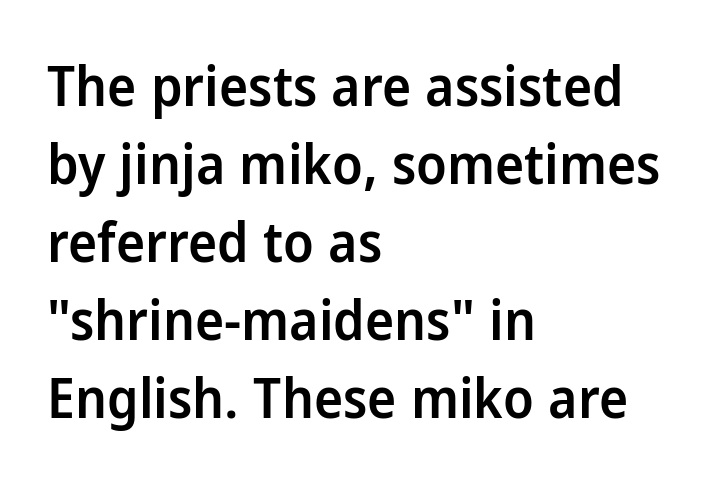
The image shows 55 px semibold sans-serif type, upright; set left-aligned, normal line spacing (1.42x), normal letter spacing, not underlined; low stroke contrast and a medium x-height.
